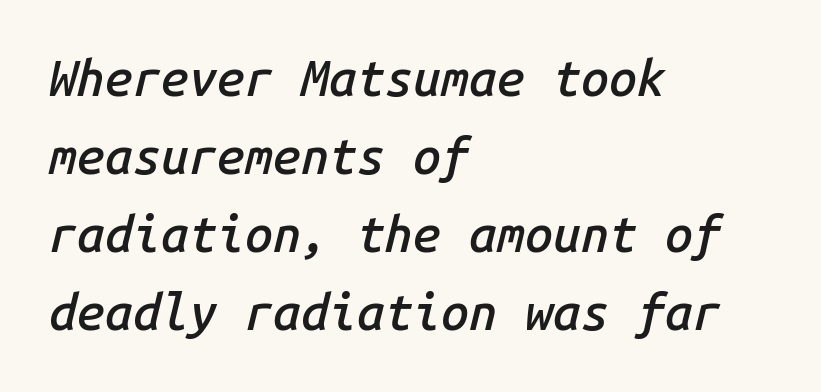
Does the lettering tilt? It does — this is italic. Spacing verdict: monospaced, one width for all characters. Quick note: interline space is typical. The type is set solid horizontally, with unmodified tracking.
